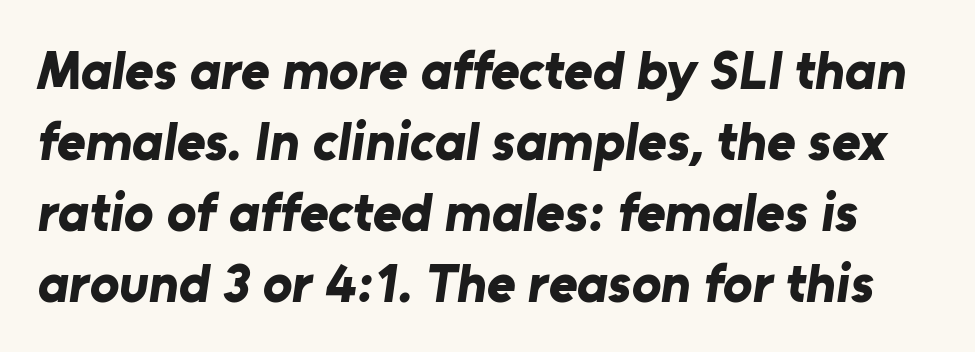
Q: Is the text bold? A: Yes.
Q: Is the typeface a serif or a sans-serif typeface? A: Sans-serif.
Q: Is the text underlined? A: No.
Q: Is the spacing between letters normal or unusually wide? A: Normal.
Q: Is the spacing between lines tight, normal or loose? A: Normal.
Q: Width (condensed, normal, or wide)? A: Normal.
Q: Stroke contrast? A: Low.
Q: x-height? A: Medium.
Q: Monospaced? A: No.
